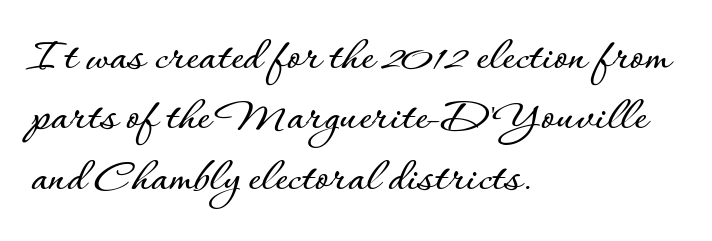
The image shows 49 px text type; set left-aligned, line spacing 1.23x, normal letter spacing, not underlined; low stroke contrast and a small x-height.
